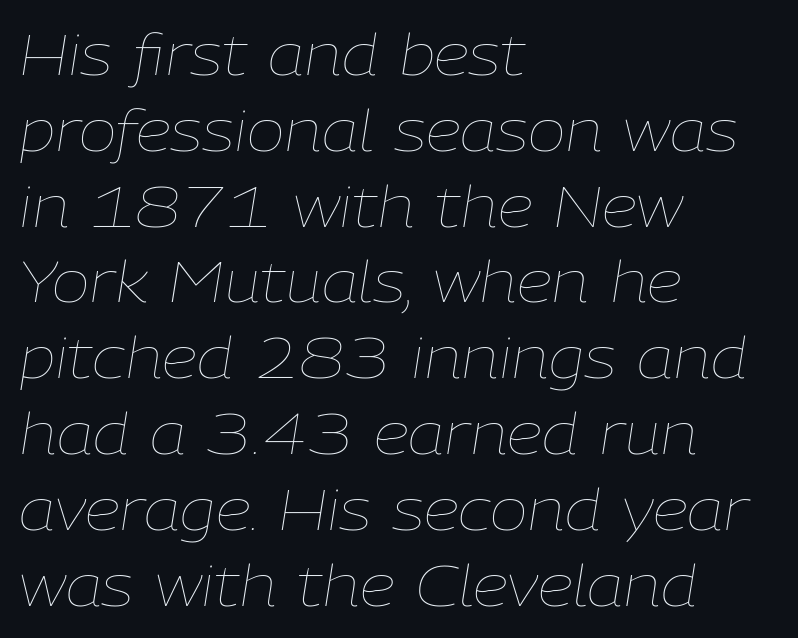
The image shows 57 px thin type, italic (leaning right); set left-aligned, normal line spacing (1.33x), normal letter spacing, not underlined; low stroke contrast and a medium x-height.
